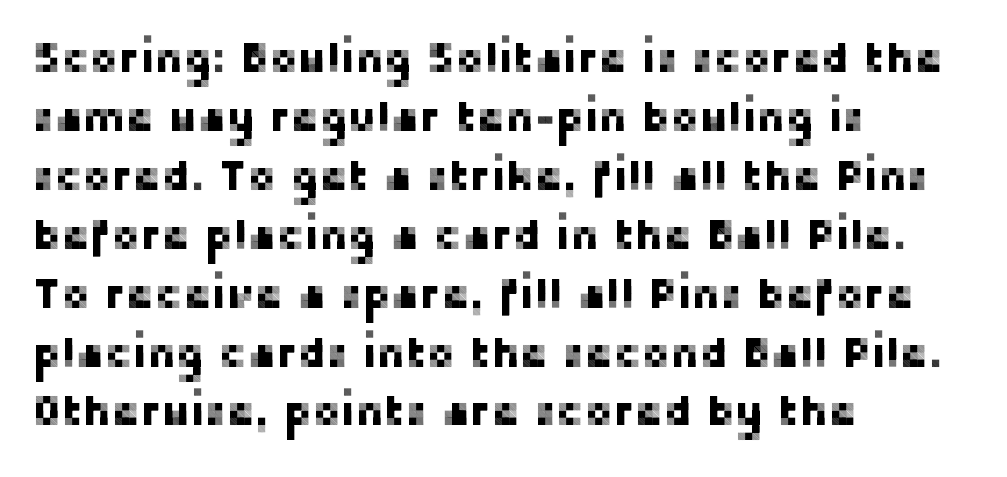
The image shows 43 px sans-serif type, upright; set left-aligned, normal line spacing (1.37x), normal letter spacing, not underlined; low stroke contrast and a medium x-height.
